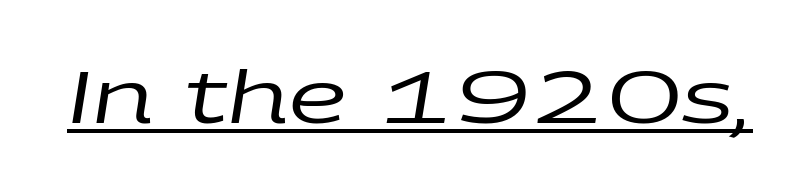
Q: Is the text bold? A: No.
Q: Is the text italic (slanted)? A: Yes, it leans right by about 9 degrees.
Q: Is the text underlined? A: Yes.
Q: Is the spacing between letters normal or unusually wide? A: Normal.
Q: Width (condensed, normal, or wide)? A: Wide.
Q: Stroke contrast? A: Low.
Q: x-height? A: Large.
Q: Monospaced? A: No.
